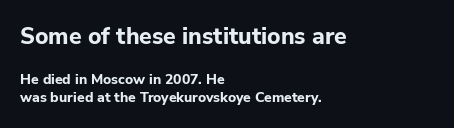
The passage shown has conventional tracking throughout. Quick note: underline off. You get the large type first, then a drop to smaller type. Leading: standard.
